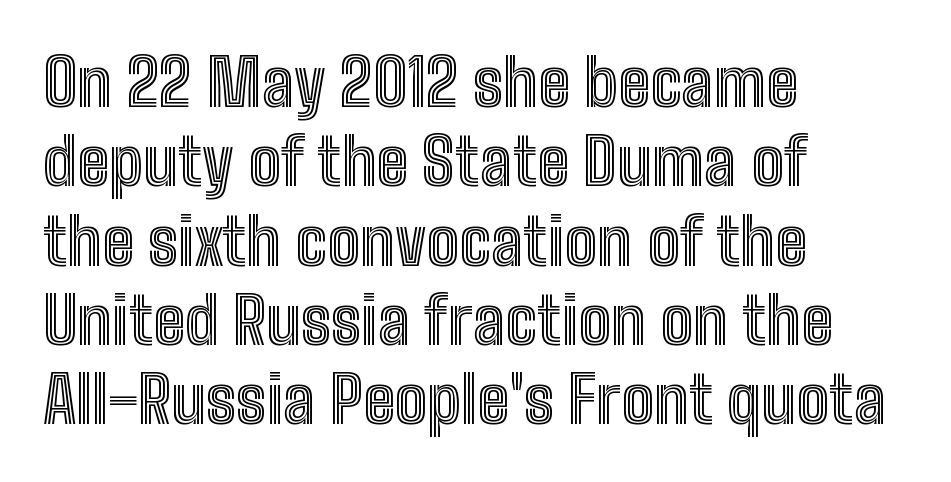
The image shows 65 px condensed type, upright; set left-aligned, line spacing 1.22x, normal letter spacing, not underlined; a medium x-height.
